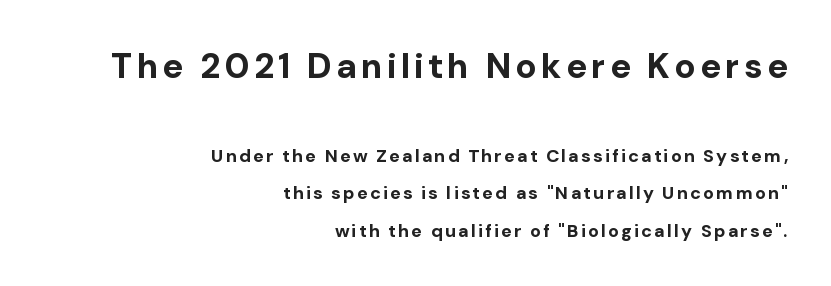
Q: Is the text bold? A: Yes.
Q: Is the text italic (slanted)? A: No, it is upright.
Q: Is the typeface a serif or a sans-serif typeface? A: Sans-serif.
Q: Is the text underlined? A: No.
Q: How is the paragraph aligned? A: Right-aligned.
Q: Is the spacing between lines tight, normal or loose? A: Loose.
Q: Which block of text is set in a larger size, the first (top) or the second (bottom)? A: The first (top) one.
Q: Width (condensed, normal, or wide)? A: Normal.
Q: Stroke contrast? A: Low.
Q: x-height? A: Medium.
Q: Monospaced? A: No.
